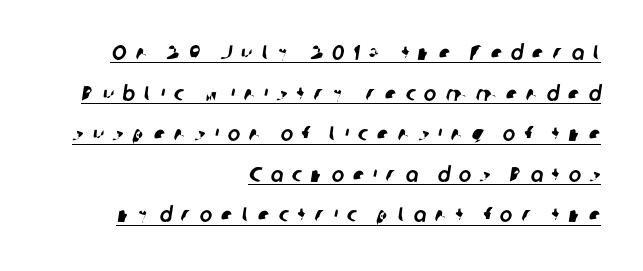
The image shows 21 px text type; set right-aligned, loose line spacing (1.93x), unusually wide letter spacing (+0.42 em), underlined.
